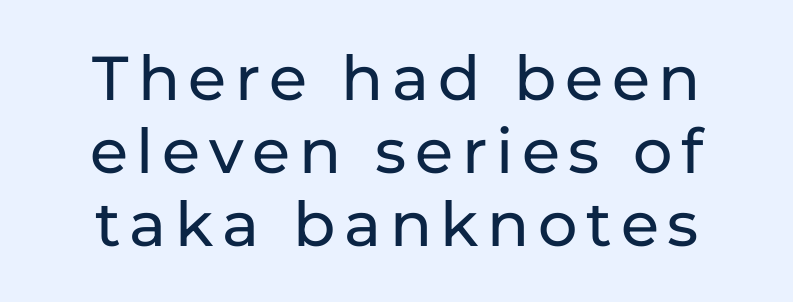
Q: Is the text italic (slanted)? A: No, it is upright.
Q: Is the typeface a serif or a sans-serif typeface? A: Sans-serif.
Q: Is the text underlined? A: No.
Q: Width (condensed, normal, or wide)? A: Normal.
Q: Stroke contrast? A: Low.
Q: x-height? A: Medium.
Q: Monospaced? A: No.
